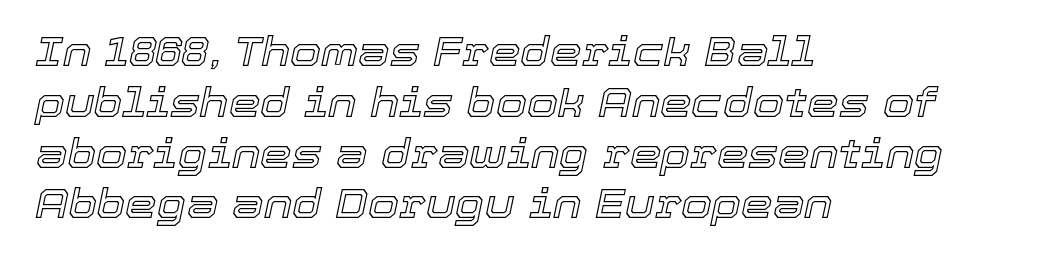
The text block is weighted toward the left margin, trailing off unevenly rightward. Observe the lean: these are italic letterforms. Has an underline been added? It has not. Note the varied advance widths — an 'i' is clearly narrower than an 'm'. Short note: letters normally spaced. This sample keeps an unexceptional amount of space between lines.
